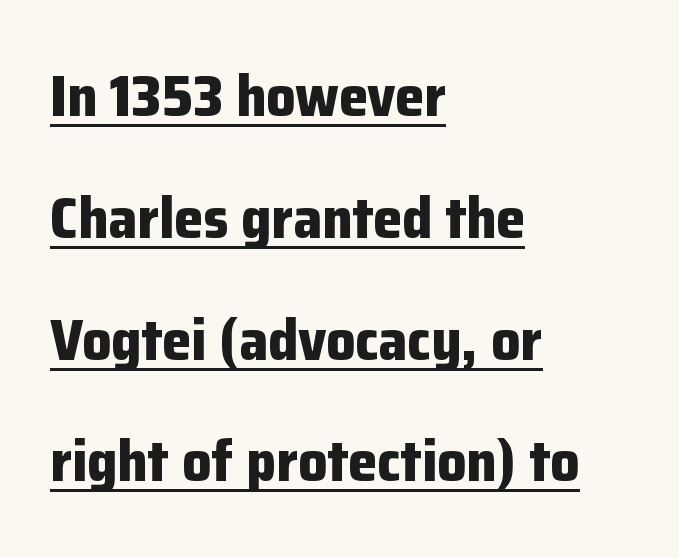
{"serif": "no", "italic": "no", "bold": "yes", "weight": "bold", "width": "normal", "stroke_contrast": "low", "x_height": "medium", "monospaced": "no", "underline": "yes", "align": "left", "line_spacing": "loose", "line_spacing_ratio": 2.1, "letter_spacing": "normal", "letter_spacing_em": 0.0, "glyph_px": 58}
